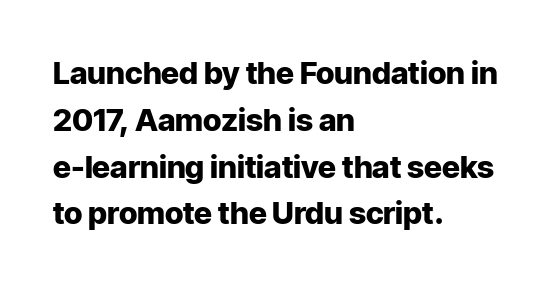
Q: Is the text bold? A: Yes.
Q: Is the text italic (slanted)? A: No, it is upright.
Q: Is the typeface a serif or a sans-serif typeface? A: Sans-serif.
Q: Is the text underlined? A: No.
Q: How is the paragraph aligned? A: Left-aligned.
Q: Is the spacing between letters normal or unusually wide? A: Normal.
Q: Is the spacing between lines tight, normal or loose? A: Normal.
Q: Width (condensed, normal, or wide)? A: Normal.
Q: Stroke contrast? A: Low.
Q: x-height? A: Medium.
Q: Monospaced? A: No.
